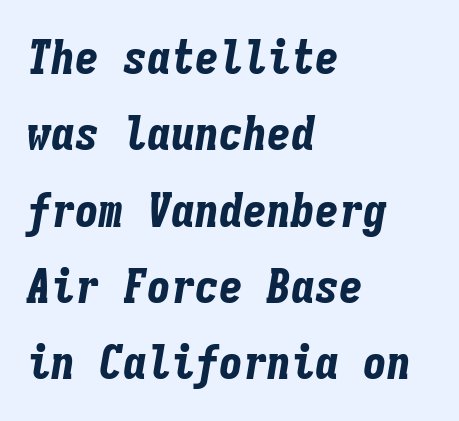
The image shows 48 px bold, condensed type, italic (leaning right), monospaced; set left-aligned, normal line spacing (1.59x), normal letter spacing, not underlined; low stroke contrast and a medium x-height.
